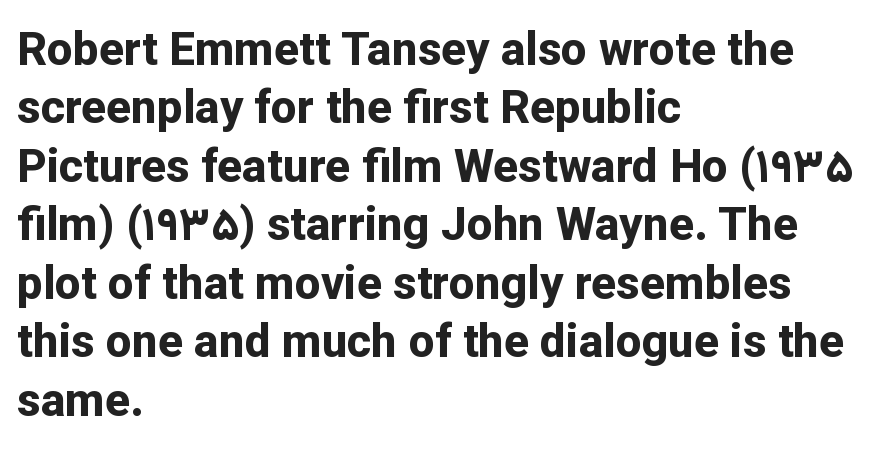
Q: Is the text bold? A: Yes.
Q: Is the text italic (slanted)? A: No, it is upright.
Q: Is the typeface a serif or a sans-serif typeface? A: Sans-serif.
Q: Is the text underlined? A: No.
Q: How is the paragraph aligned? A: Left-aligned.
Q: Is the spacing between letters normal or unusually wide? A: Normal.
Q: Is the spacing between lines tight, normal or loose? A: Normal.
Q: Width (condensed, normal, or wide)? A: Normal.
Q: Stroke contrast? A: Low.
Q: x-height? A: Medium.
Q: Monospaced? A: No.
